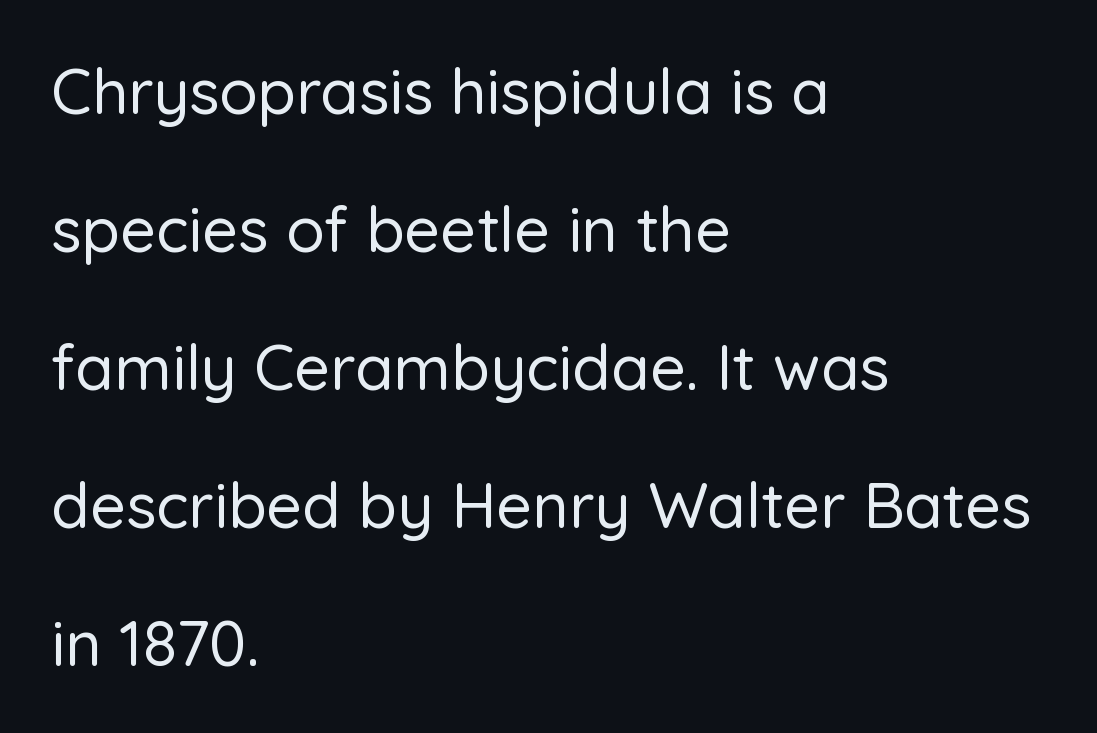
Q: Is the text italic (slanted)? A: No, it is upright.
Q: Is the typeface a serif or a sans-serif typeface? A: Sans-serif.
Q: Is the text underlined? A: No.
Q: How is the paragraph aligned? A: Left-aligned.
Q: Is the spacing between letters normal or unusually wide? A: Normal.
Q: Is the spacing between lines tight, normal or loose? A: Loose.
Q: Width (condensed, normal, or wide)? A: Normal.
Q: Stroke contrast? A: Low.
Q: x-height? A: Medium.
Q: Monospaced? A: No.
